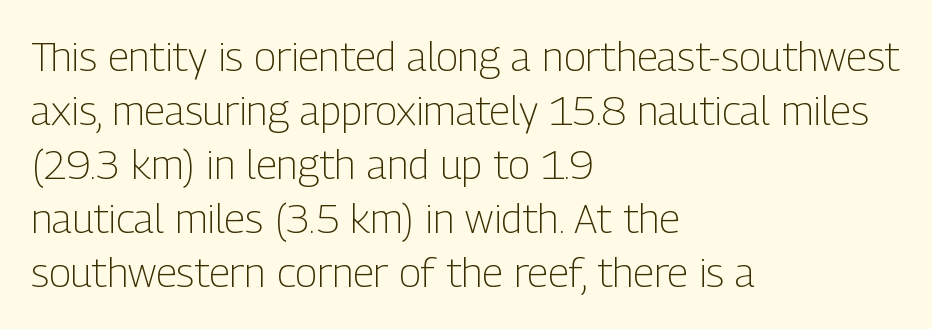
Q: Is the text bold? A: No.
Q: Is the text italic (slanted)? A: No, it is upright.
Q: Is the typeface a serif or a sans-serif typeface? A: Sans-serif.
Q: Is the text underlined? A: No.
Q: How is the paragraph aligned? A: Left-aligned.
Q: Is the spacing between letters normal or unusually wide? A: Normal.
Q: Is the spacing between lines tight, normal or loose? A: Normal.
Q: Width (condensed, normal, or wide)? A: Condensed.
Q: Stroke contrast? A: Low.
Q: x-height? A: Medium.
Q: Monospaced? A: No.
